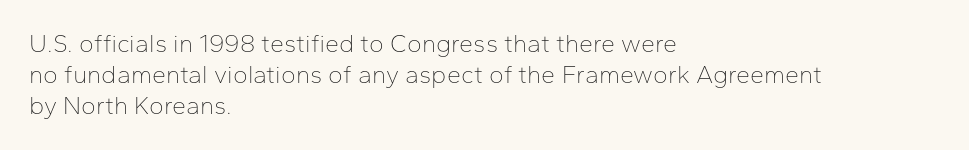
The image shows 25 px text type, upright; set left-aligned, line spacing 1.24x, normal letter spacing, not underlined.
